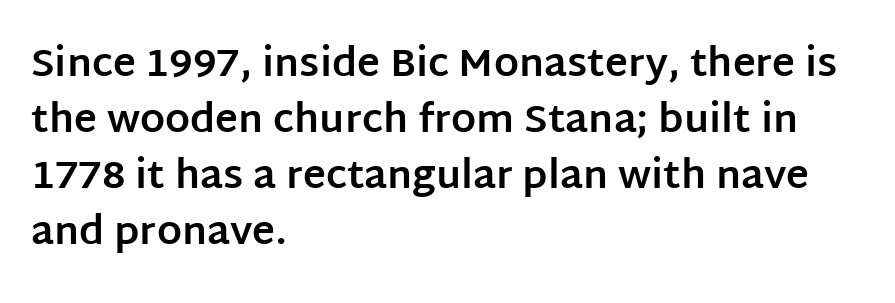
The passage shown is not underscored anywhere. If you drew a line through each stem, it would be perfectly vertical. Nothing unusual about the tracking: characters are spaced as the font intends. This block has exactly the height ordinary leading produces. The sample has been set heavy, in full bold.
